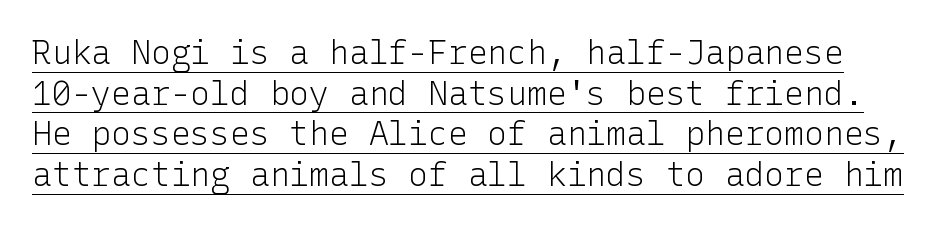
{"serif": "no", "italic": "no", "bold": "no", "weight": "light", "width": "normal", "stroke_contrast": "low", "x_height": "medium", "underline": "yes", "line_spacing_ratio": 1.23, "letter_spacing": "normal", "letter_spacing_em": 0.0, "glyph_px": 33}
